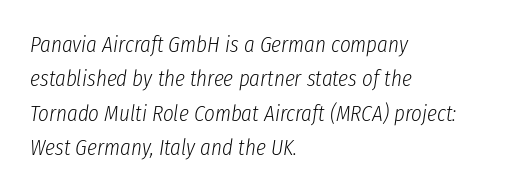
Weight: not bold — regular or lighter. The face used here has a pronounced slope to its letters. Words appear dense and cohesive because spacing is normal. The leading is moderate, giving the passage an even texture. These lines are set flush left with a ragged right edge.
